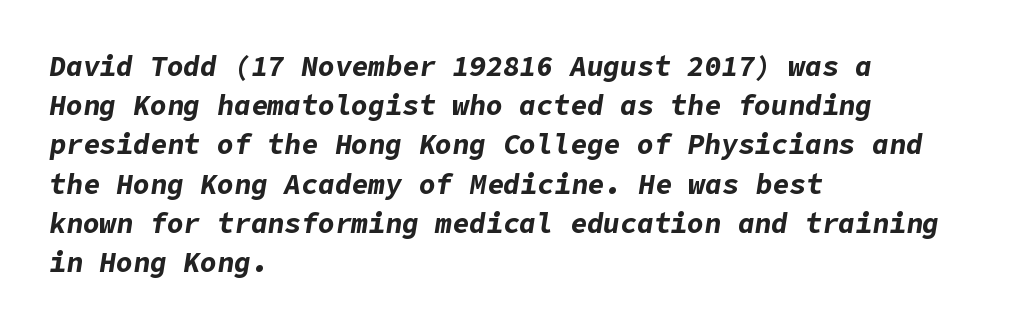
{"italic": "yes", "lean": "right", "slant_degrees": 9, "bold": "yes", "weight": "bold", "width": "normal", "stroke_contrast": "low", "x_height": "medium", "underline": "no", "align": "left", "line_spacing": "normal", "line_spacing_ratio": 1.4, "letter_spacing": "normal", "letter_spacing_em": 0.0, "glyph_px": 28}
